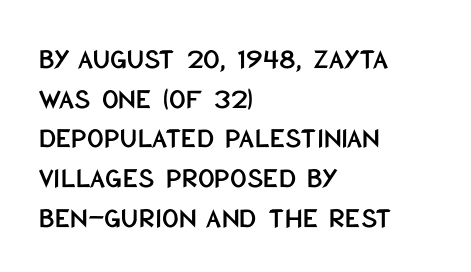
{"serif": "no", "italic": "no", "width": "condensed", "stroke_contrast": "low", "x_height": "large", "monospaced": "no", "underline": "no", "align": "left", "line_spacing": "normal", "line_spacing_ratio": 1.37, "letter_spacing": "normal", "letter_spacing_em": 0.0, "glyph_px": 29}
